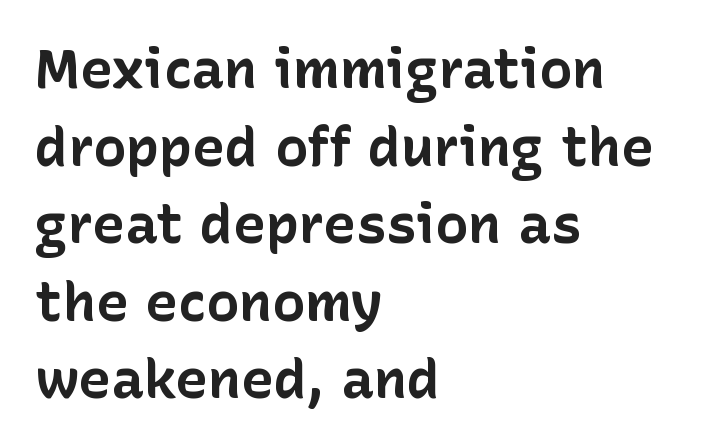
Q: Is the text bold? A: Yes.
Q: Is the text italic (slanted)? A: No, it is upright.
Q: Is the typeface a serif or a sans-serif typeface? A: Sans-serif.
Q: Is the text underlined? A: No.
Q: How is the paragraph aligned? A: Left-aligned.
Q: Is the spacing between letters normal or unusually wide? A: Normal.
Q: Is the spacing between lines tight, normal or loose? A: Normal.
Q: Width (condensed, normal, or wide)? A: Normal.
Q: Stroke contrast? A: Low.
Q: x-height? A: Medium.
Q: Monospaced? A: No.
